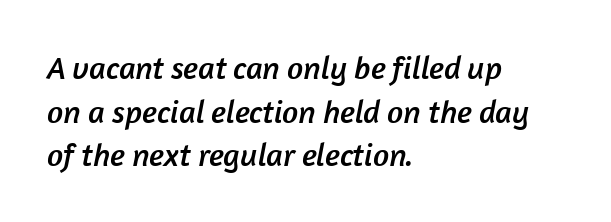
Q: Is the typeface a serif or a sans-serif typeface? A: Sans-serif.
Q: Is the text underlined? A: No.
Q: How is the paragraph aligned? A: Left-aligned.
Q: Is the spacing between letters normal or unusually wide? A: Normal.
Q: Is the spacing between lines tight, normal or loose? A: Normal.
Q: Width (condensed, normal, or wide)? A: Normal.
Q: Stroke contrast? A: Low.
Q: x-height? A: Medium.
Q: Monospaced? A: No.
